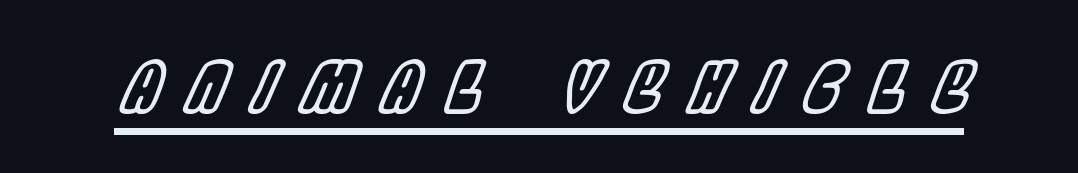
Q: Is the text italic (slanted)? A: Yes, it leans right by about 22 degrees.
Q: Is the text underlined? A: Yes.
Q: Is the spacing between letters normal or unusually wide? A: Unusually wide.
Q: Width (condensed, normal, or wide)? A: Condensed.
Q: x-height? A: Large.
Q: Monospaced? A: No.
